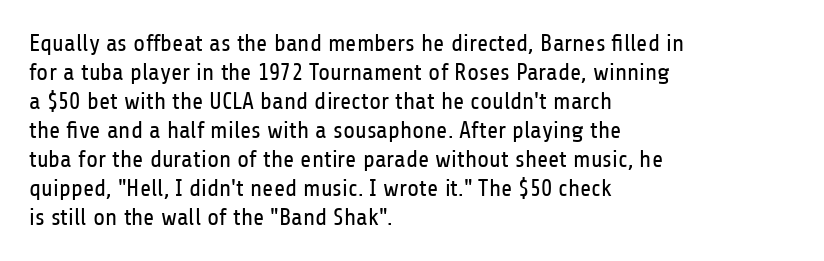
Q: Is the text bold? A: No.
Q: Is the text italic (slanted)? A: No, it is upright.
Q: Is the text underlined? A: No.
Q: How is the paragraph aligned? A: Left-aligned.
Q: Is the spacing between letters normal or unusually wide? A: Normal.
